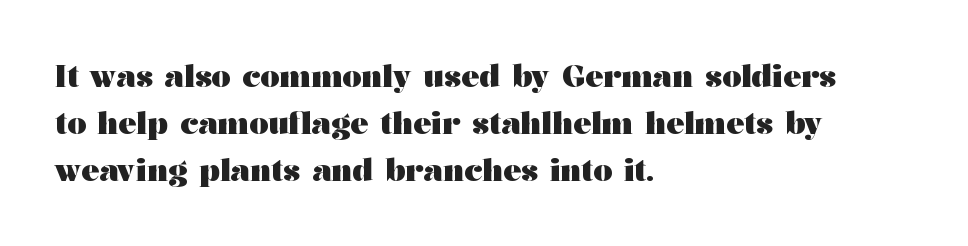
{"serif": "yes", "italic": "no", "bold": "yes", "weight": "heavy", "width": "wide", "stroke_contrast": "medium", "x_height": "medium", "monospaced": "no", "underline": "no", "align": "left", "line_spacing": "normal", "line_spacing_ratio": 1.57, "letter_spacing": "normal", "letter_spacing_em": 0.0, "glyph_px": 30}
